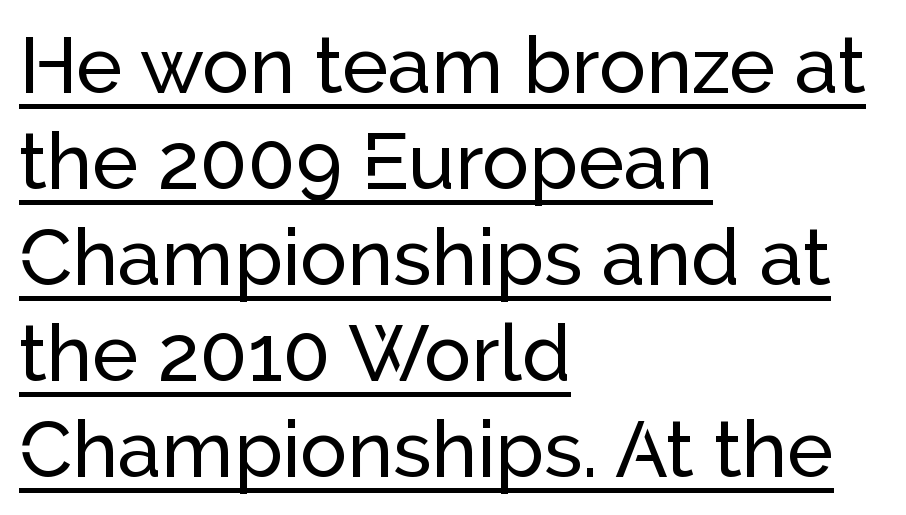
The image shows 78 px sans-serif type, upright; set left-aligned, line spacing 1.23x, normal letter spacing, underlined; low stroke contrast and a medium x-height.
